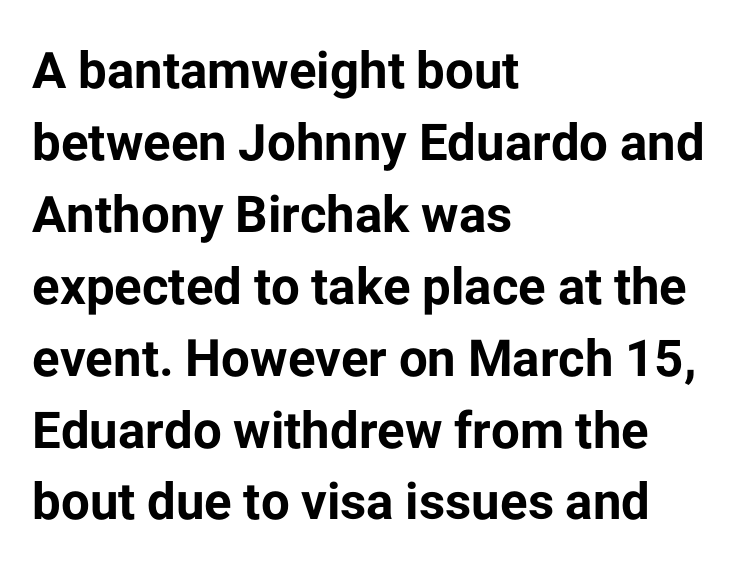
The image shows 51 px bold sans-serif type, upright; set left-aligned, normal line spacing (1.41x), normal letter spacing, not underlined; low stroke contrast and a medium x-height.
